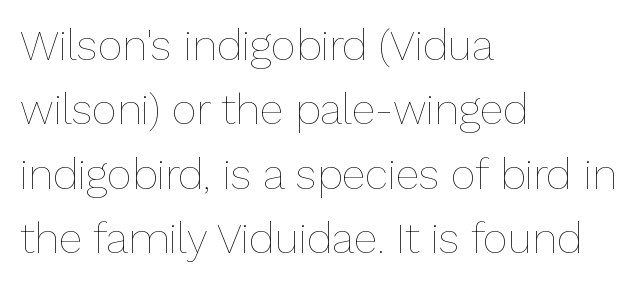
Q: Is the text bold? A: No.
Q: Is the text italic (slanted)? A: No, it is upright.
Q: Is the text underlined? A: No.
Q: How is the paragraph aligned? A: Left-aligned.
Q: Is the spacing between letters normal or unusually wide? A: Normal.
Q: Is the spacing between lines tight, normal or loose? A: Normal.
Q: Width (condensed, normal, or wide)? A: Normal.
Q: Stroke contrast? A: Low.
Q: x-height? A: Medium.
Q: Monospaced? A: No.
